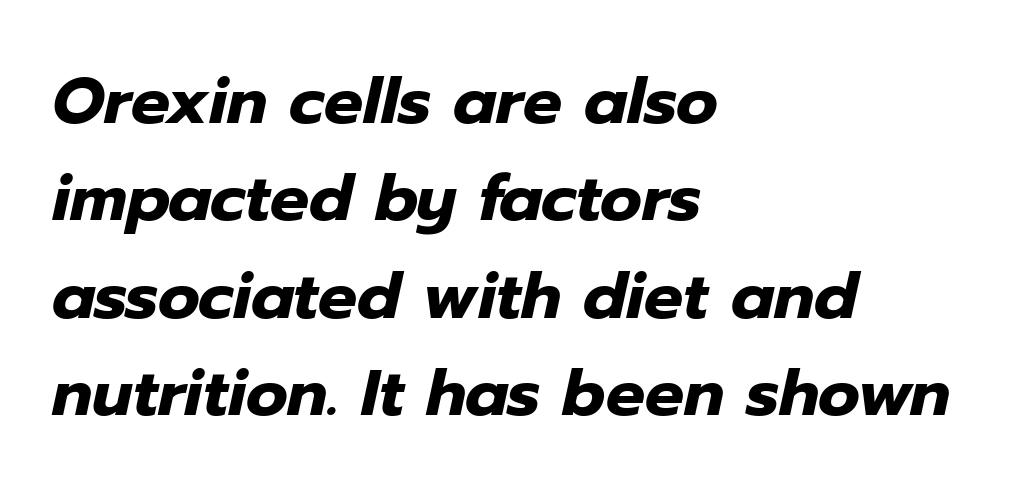
The image shows 65 px heavy type, italic (leaning right); set left-aligned, normal line spacing (1.5x), normal letter spacing, not underlined; low stroke contrast and a medium x-height.
